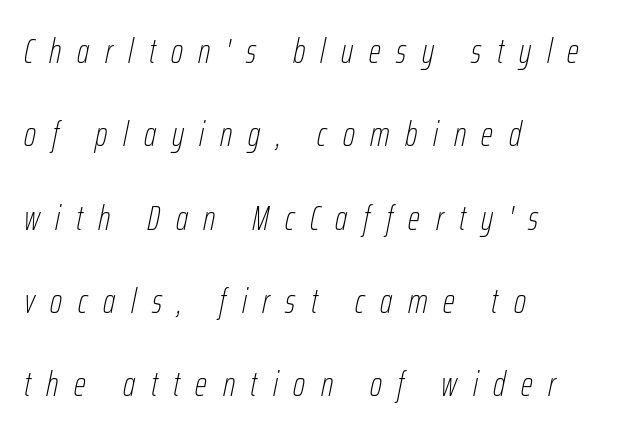
The image shows 34 px thin, condensed type, italic (leaning right); set left-aligned, loose line spacing (2.45x), unusually wide letter spacing (+0.46 em), not underlined; low stroke contrast and a medium x-height.
